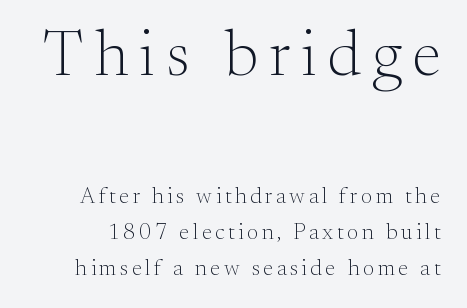
The image shows 65 px light serif type, upright; set normal line spacing (1.64x), not underlined; the first (top) block is 2.95x larger; medium stroke contrast and a small x-height.
